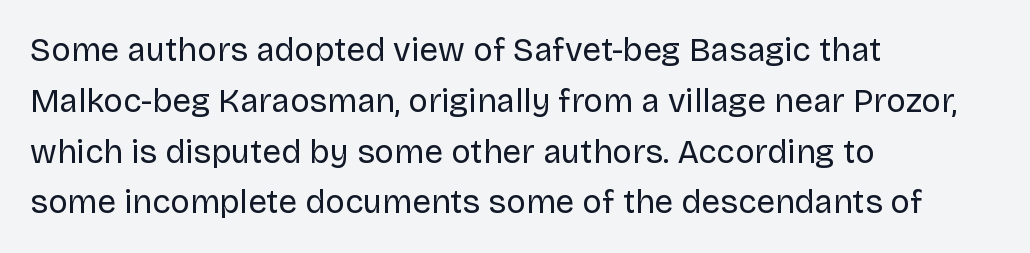
Q: Is the text bold? A: No.
Q: Is the text italic (slanted)? A: No, it is upright.
Q: Is the typeface a serif or a sans-serif typeface? A: Sans-serif.
Q: Is the text underlined? A: No.
Q: How is the paragraph aligned? A: Left-aligned.
Q: Is the spacing between letters normal or unusually wide? A: Normal.
Q: Is the spacing between lines tight, normal or loose? A: Normal.
Q: Width (condensed, normal, or wide)? A: Normal.
Q: Stroke contrast? A: Low.
Q: x-height? A: Large.
Q: Monospaced? A: No.
